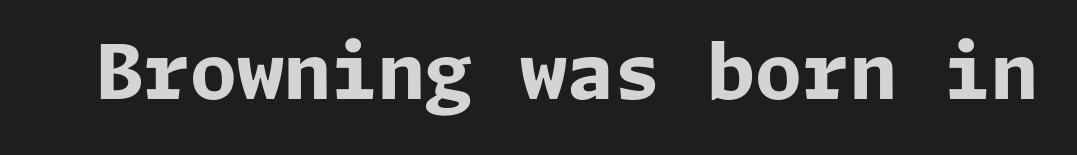
Q: Is the text bold? A: Yes.
Q: Is the text italic (slanted)? A: No, it is upright.
Q: Is the typeface a serif or a sans-serif typeface? A: Sans-serif.
Q: Is the text underlined? A: No.
Q: Is the spacing between letters normal or unusually wide? A: Normal.
Q: Width (condensed, normal, or wide)? A: Normal.
Q: Stroke contrast? A: Low.
Q: x-height? A: Medium.
